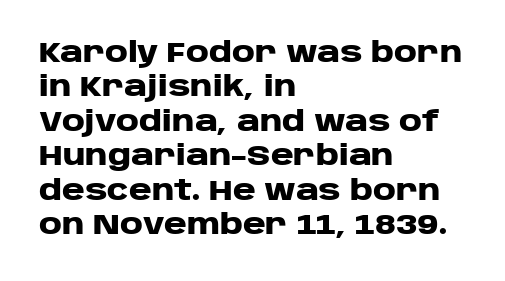
Q: Is the text bold? A: Yes.
Q: Is the text italic (slanted)? A: No, it is upright.
Q: Is the typeface a serif or a sans-serif typeface? A: Sans-serif.
Q: Is the text underlined? A: No.
Q: How is the paragraph aligned? A: Left-aligned.
Q: Is the spacing between letters normal or unusually wide? A: Normal.
Q: Width (condensed, normal, or wide)? A: Wide.
Q: Stroke contrast? A: Low.
Q: x-height? A: Large.
Q: Monospaced? A: No.
